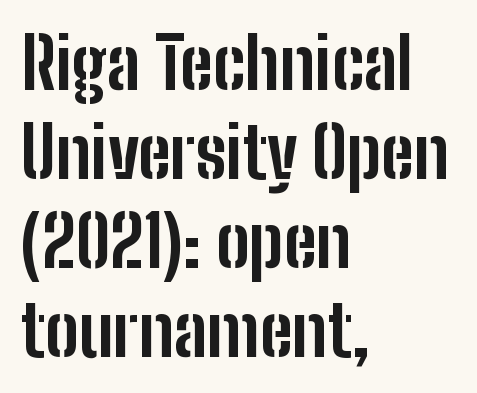
The image shows 70 px bold, condensed sans-serif type, upright; set left-aligned, normal line spacing (1.27x), normal letter spacing, not underlined; low stroke contrast and a medium x-height.
